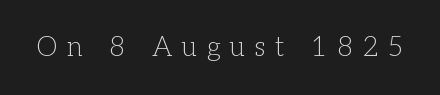
Q: Is the text bold? A: No.
Q: Is the text italic (slanted)? A: No, it is upright.
Q: Is the text underlined? A: No.
Q: Is the spacing between letters normal or unusually wide? A: Unusually wide.
